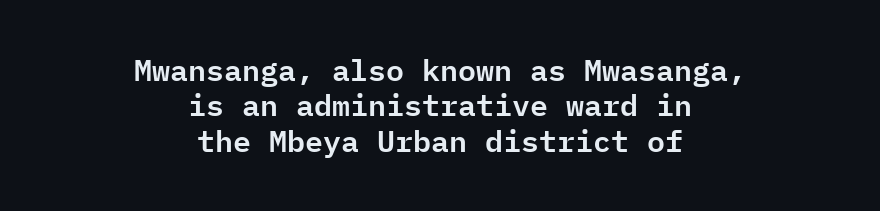
Leftover space on each line is divided equally before and after the words. A typesetter would call this monospace, since all characters share one set width. The letters sit at their default tracking, neither squeezed nor spread. If you drew a line through each stem, it would be perfectly vertical. Classification — sans serif. Check the space under the baseline: it is left empty.
